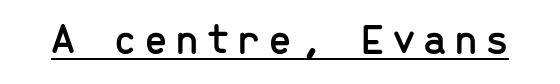
The image shows 43 px sans-serif type, upright, monospaced; set underlined; low stroke contrast and a medium x-height.
